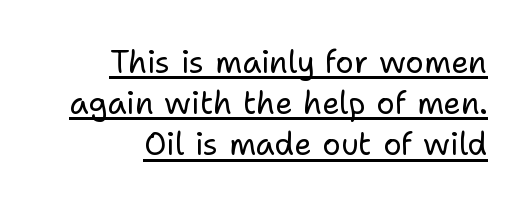
Q: Is the text bold? A: No.
Q: Is the text italic (slanted)? A: No, it is upright.
Q: Is the typeface a serif or a sans-serif typeface? A: Sans-serif.
Q: Is the text underlined? A: Yes.
Q: How is the paragraph aligned? A: Right-aligned.
Q: Is the spacing between letters normal or unusually wide? A: Normal.
Q: Is the spacing between lines tight, normal or loose? A: Normal.
Q: Width (condensed, normal, or wide)? A: Normal.
Q: Stroke contrast? A: Low.
Q: x-height? A: Medium.
Q: Monospaced? A: No.
